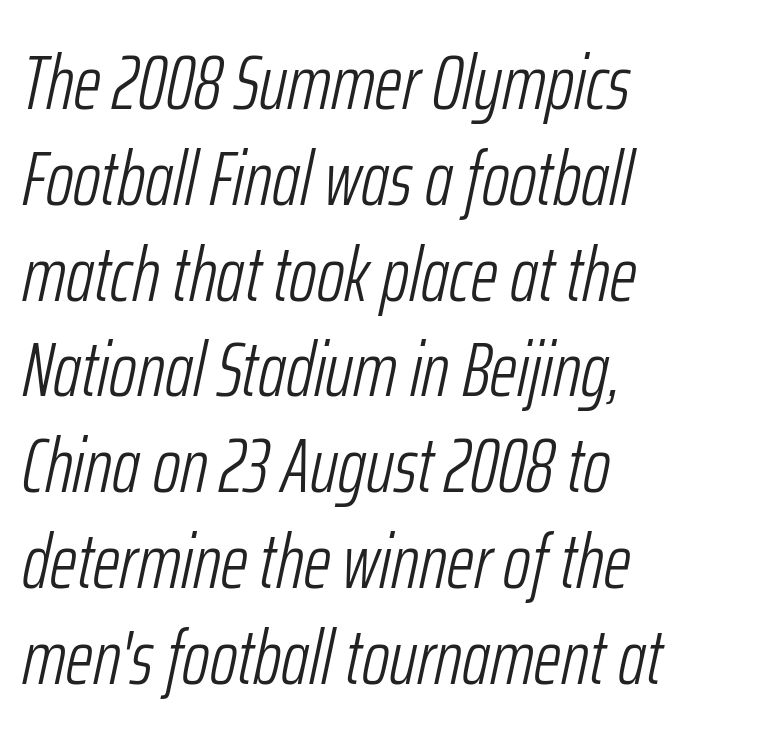
Every character sits at an angle, as italics do. Is the block centered? No — it sits flush against the left margin. Nothing heavy about these letters — not bold at all. No extra tracking has been applied to these lines. Looks like regular typesetting: each glyph gets only the width it needs. Nobody drew a line under any word here.
